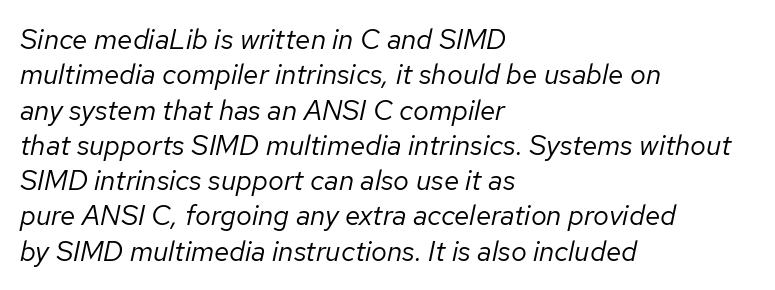
Look at the tracking — it's just the regular setting, nothing added. Baseline-to-baseline distance is the conventional proportion of letter height. Italic? Definitely — the glyphs are oblique. Check under the words: just untouched page.
